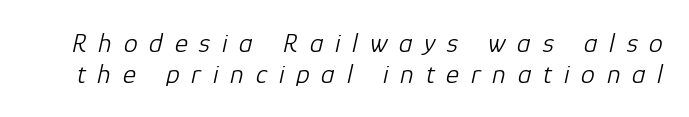
The image shows 28 px light type, italic (leaning right); set tight line spacing (1.12x), unusually wide letter spacing (+0.42 em), not underlined; low stroke contrast and a medium x-height.
